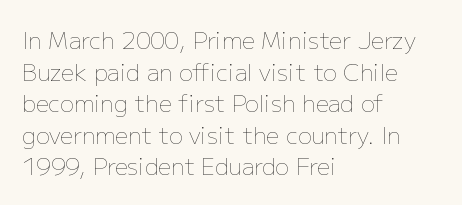
Q: Is the text bold? A: No.
Q: Is the text italic (slanted)? A: No, it is upright.
Q: Is the text underlined? A: No.
Q: How is the paragraph aligned? A: Left-aligned.
Q: Is the spacing between letters normal or unusually wide? A: Normal.
Q: Is the spacing between lines tight, normal or loose? A: Normal.
